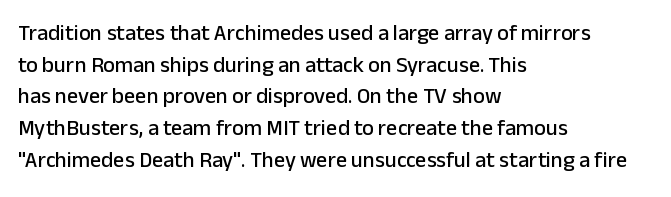
{"italic": "no", "underline": "no", "align": "left", "line_spacing": "normal", "line_spacing_ratio": 1.44, "letter_spacing": "normal", "letter_spacing_em": 0.0, "glyph_px": 22}
